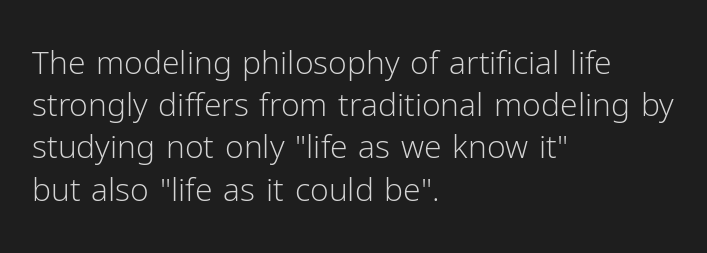
Q: Is the text bold? A: No.
Q: Is the text italic (slanted)? A: No, it is upright.
Q: Is the typeface a serif or a sans-serif typeface? A: Sans-serif.
Q: Is the text underlined? A: No.
Q: How is the paragraph aligned? A: Left-aligned.
Q: Is the spacing between letters normal or unusually wide? A: Normal.
Q: Is the spacing between lines tight, normal or loose? A: Normal.
Q: Width (condensed, normal, or wide)? A: Normal.
Q: Stroke contrast? A: Low.
Q: x-height? A: Medium.
Q: Monospaced? A: No.
